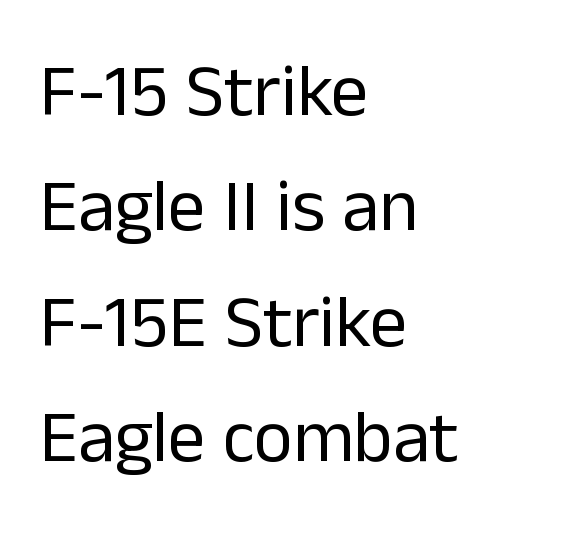
{"serif": "no", "italic": "no", "bold": "no", "weight": "regular", "width": "normal", "stroke_contrast": "low", "x_height": "medium", "monospaced": "no", "underline": "no", "align": "left", "line_spacing": "normal", "line_spacing_ratio": 1.56, "letter_spacing": "normal", "letter_spacing_em": 0.0, "glyph_px": 74}
